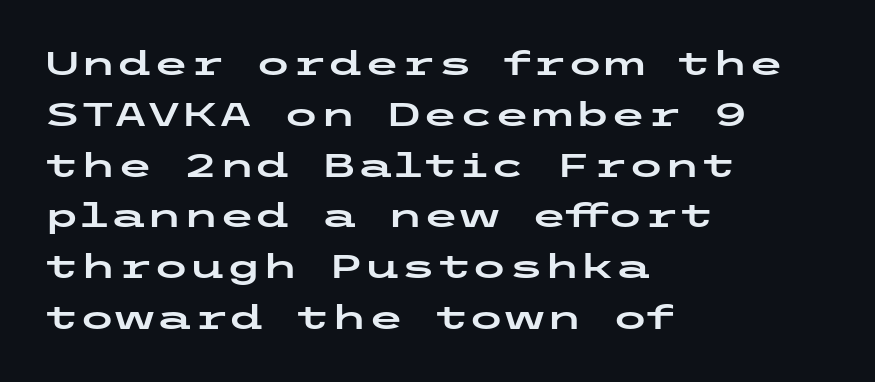
{"serif": "no", "italic": "no", "width": "wide", "stroke_contrast": "low", "x_height": "medium", "underline": "no", "align": "left", "line_spacing": "normal", "line_spacing_ratio": 1.54, "letter_spacing": "normal", "letter_spacing_em": 0.0, "glyph_px": 33}
